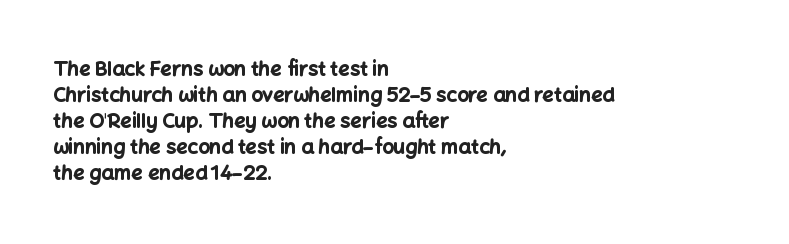
The lettering holds an erect, upright posture throughout. The text block is weighted toward the left margin, trailing off unevenly rightward. The strokes are fattened all the way to bold. Bare-footed words on every line.
